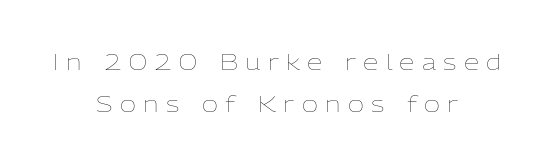
The glyphs are unaccompanied by any horizontal stroke below them. The line-height multiplier appears high, well above default. Letters have the restrained weight of plain body copy at most. Loose tracking; the words dissolve into strings of separated letters. Unlike italic type, these characters show no tilt at all. Notice how the passage keeps no hard edge, just a central spine.
